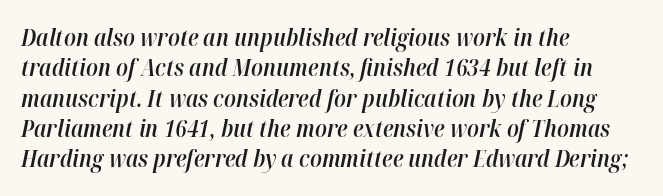
Q: Is the text bold? A: Semi-bold.
Q: Is the text italic (slanted)? A: Yes, it leans right by about 12 degrees.
Q: Is the text underlined? A: No.
Q: How is the paragraph aligned? A: Left-aligned.
Q: Is the spacing between letters normal or unusually wide? A: Normal.
Q: Is the spacing between lines tight, normal or loose? A: Normal.
